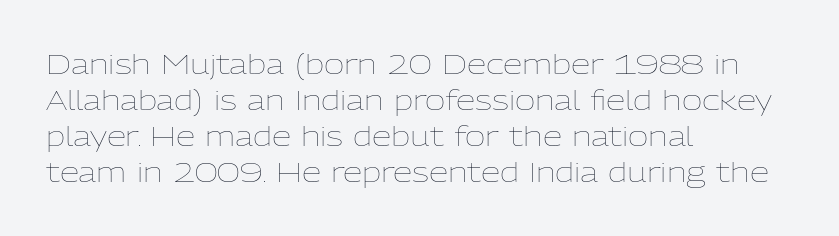
Each letter keeps its own natural width here, so spacing adapts to shape. Style check: upright. Unmarked baselines from the first word to the last. Weight class: somewhere from thin through regular.
